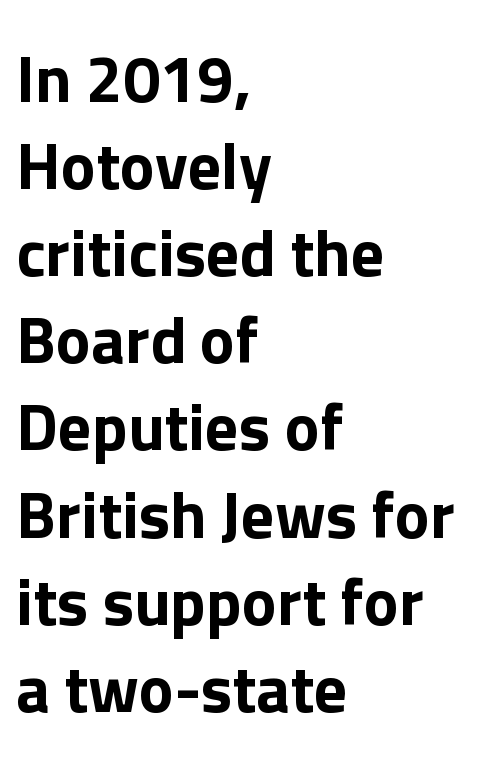
{"serif": "no", "italic": "no", "width": "normal", "stroke_contrast": "low", "x_height": "medium", "monospaced": "no", "underline": "no", "align": "left", "line_spacing": "normal", "line_spacing_ratio": 1.32, "letter_spacing": "normal", "letter_spacing_em": 0.0, "glyph_px": 66}
